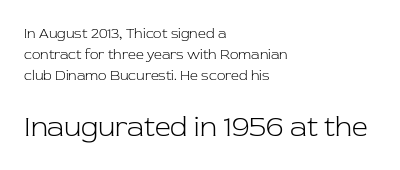
The image shows 28 px light serif type, upright; set left-aligned, normal line spacing (1.5x), normal letter spacing, not underlined; the second (bottom) block is 2.0x larger; low stroke contrast and a medium x-height.
